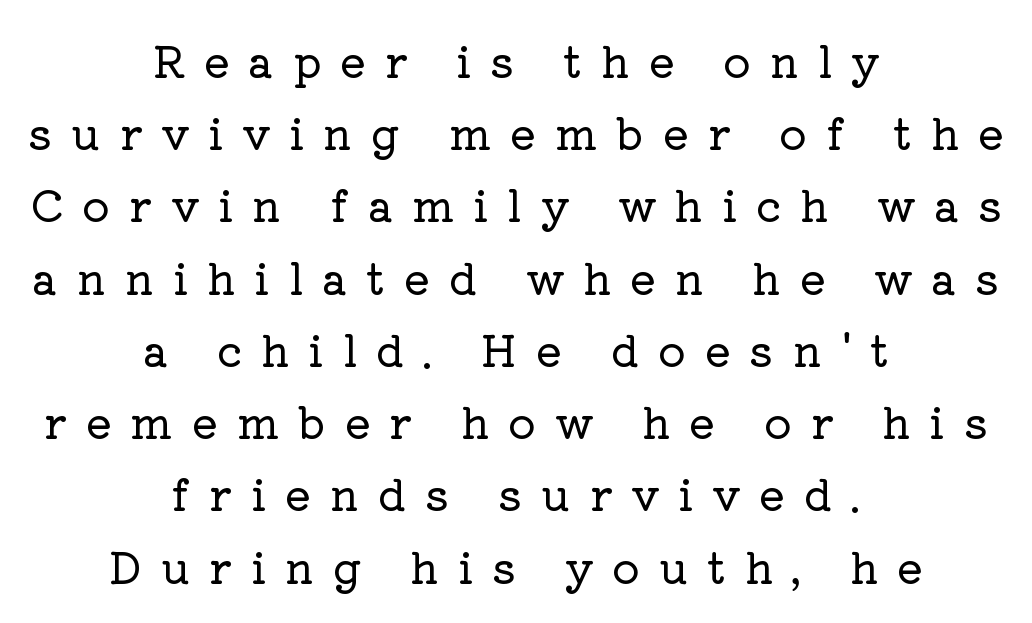
The image shows 43 px serif type, upright; set centered, normal line spacing (1.68x), unusually wide letter spacing (+0.44 em), not underlined; low stroke contrast and a medium x-height.
